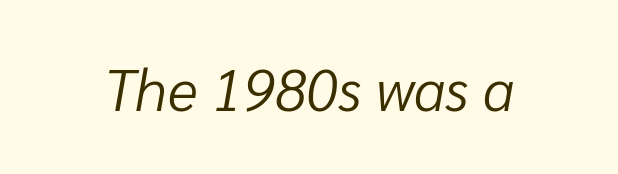
Q: Is the text bold? A: No.
Q: Is the text italic (slanted)? A: Yes, it leans right by about 10 degrees.
Q: Is the text underlined? A: No.
Q: Is the spacing between letters normal or unusually wide? A: Normal.
Q: Width (condensed, normal, or wide)? A: Normal.
Q: Stroke contrast? A: Low.
Q: x-height? A: Medium.
Q: Monospaced? A: No.
